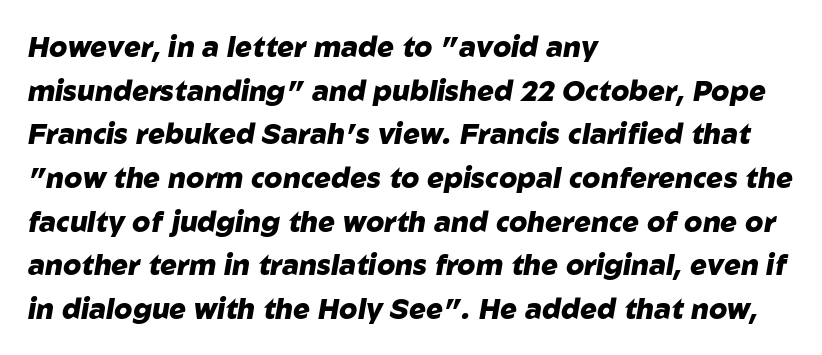
{"italic": "yes", "lean": "right", "slant_degrees": 10, "bold": "yes", "weight": "heavy", "width": "normal", "stroke_contrast": "low", "x_height": "medium", "monospaced": "no", "underline": "no", "align": "left", "line_spacing": "normal", "line_spacing_ratio": 1.56, "letter_spacing": "normal", "letter_spacing_em": 0.0, "glyph_px": 28}
